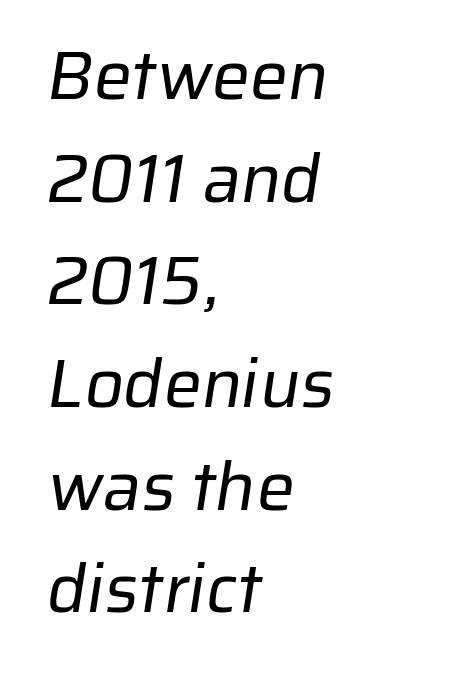
Whoever set this chose a conventional vertical rhythm. The typeface chosen for these lines omits serifs. This reads as an unemphasized weight, regular at the heaviest. The lines in this sample share a left origin and differ only in where they stop. A typesetter would call this proportional, since set widths differ per character.
